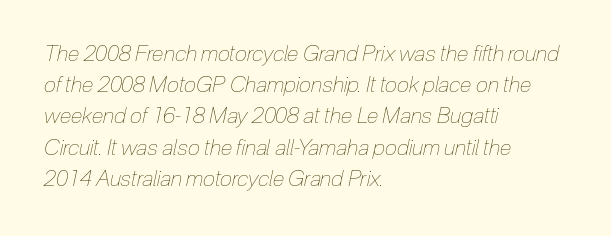
{"italic": "yes", "lean": "right", "slant_degrees": 12, "bold": "no", "underline": "no", "align": "left", "line_spacing": "normal", "line_spacing_ratio": 1.42, "letter_spacing": "normal", "letter_spacing_em": 0.0, "glyph_px": 22}
